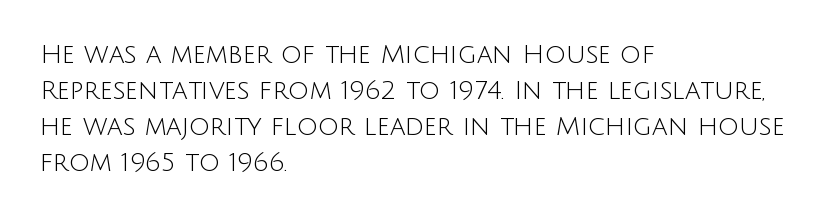
{"italic": "no", "bold": "no", "underline": "no", "align": "left", "line_spacing": "normal", "line_spacing_ratio": 1.39, "letter_spacing": "normal", "letter_spacing_em": 0.0, "glyph_px": 26}
